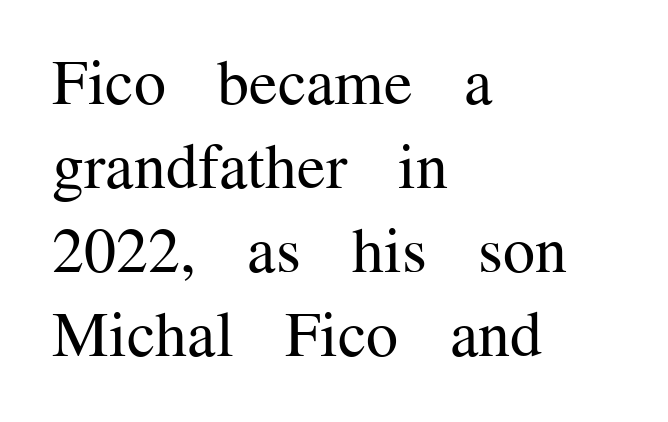
Q: Is the text bold? A: No.
Q: Is the text italic (slanted)? A: No, it is upright.
Q: Is the typeface a serif or a sans-serif typeface? A: Serif.
Q: Is the text underlined? A: No.
Q: How is the paragraph aligned? A: Left-aligned.
Q: Is the spacing between letters normal or unusually wide? A: Normal.
Q: Is the spacing between lines tight, normal or loose? A: Normal.
Q: Width (condensed, normal, or wide)? A: Normal.
Q: Stroke contrast? A: Medium.
Q: x-height? A: Medium.
Q: Monospaced? A: No.
